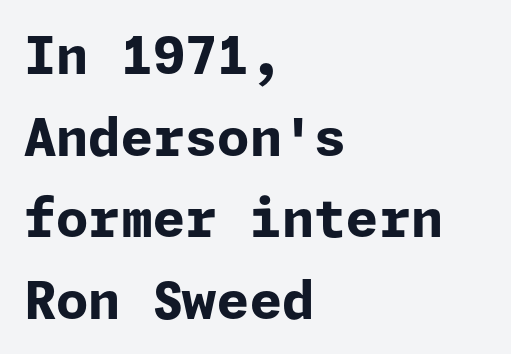
These lines are set flush left with a ragged right edge. Vertical strokes here are truly vertical. The passage shown has conventional tracking throughout. What's the leading like? Ordinary, nothing unusual. Letterform terminals end flat and unadorned throughout the passage.
